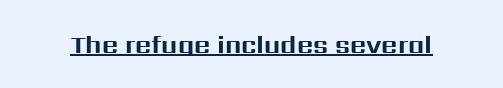
{"italic": "no", "bold": "yes", "underline": "yes", "letter_spacing": "normal", "letter_spacing_em": 0.0, "glyph_px": 25}
